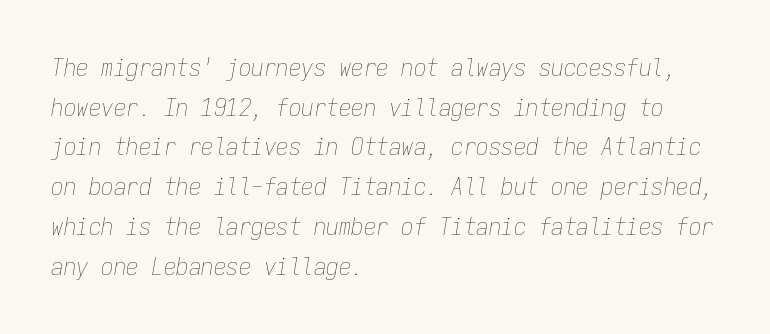
{"italic": "yes", "lean": "right", "slant_degrees": 9, "bold": "no", "underline": "no", "align": "left", "line_spacing": "normal", "line_spacing_ratio": 1.59, "letter_spacing": "normal", "letter_spacing_em": 0.0, "glyph_px": 25}
